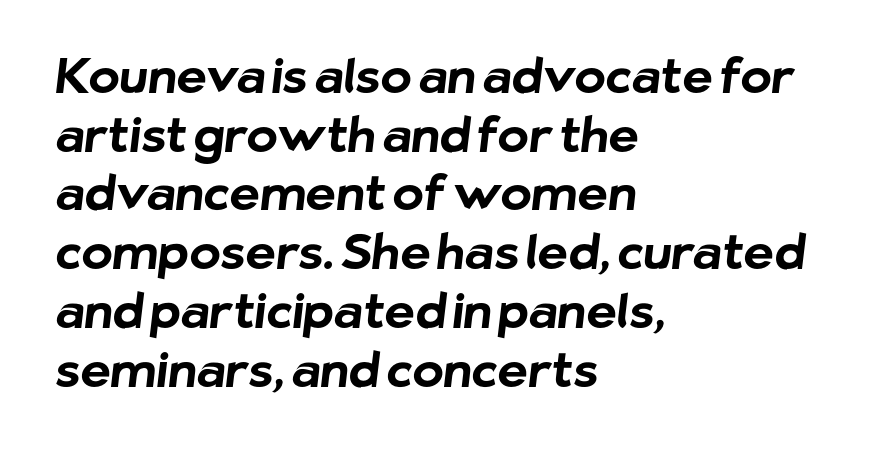
{"serif": "no", "bold": "yes", "weight": "bold", "width": "normal", "stroke_contrast": "low", "x_height": "medium", "monospaced": "no", "underline": "no", "align": "left", "line_spacing": "normal", "line_spacing_ratio": 1.25, "letter_spacing": "normal", "letter_spacing_em": 0.0, "glyph_px": 47}
